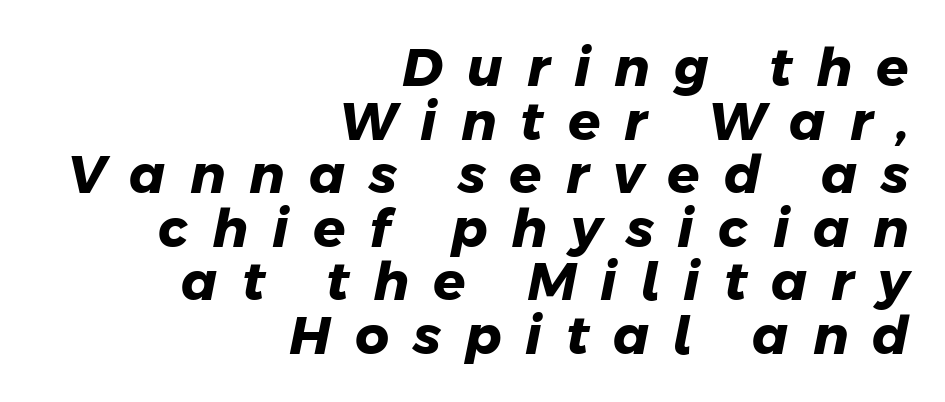
The letters advance in unequal steps, a hallmark of proportional type. Weight: bold. The designer dialed line spacing down below the default. Glance below the letters and you will spot only blank space. Letter spacing: wide.
